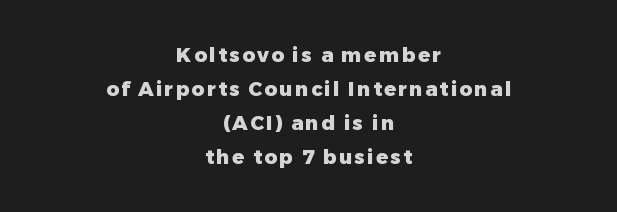
{"italic": "no", "bold": "yes", "underline": "no", "align": "center", "line_spacing": "normal", "line_spacing_ratio": 1.7, "glyph_px": 20}
